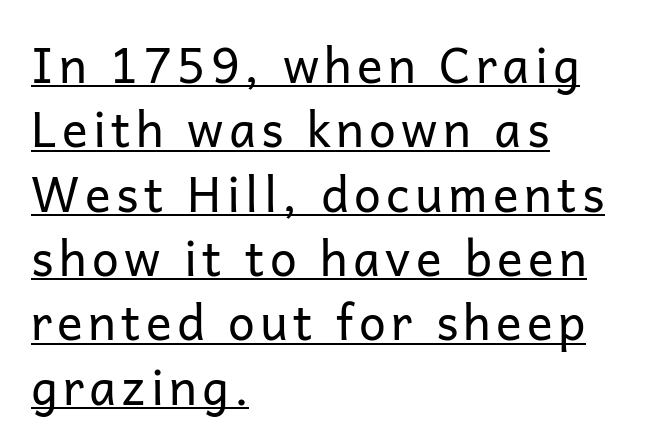
The weight would be labelled regular, book, light, or lighter still. Looks like regular typesetting: each glyph gets only the width it needs. The passage shown is underscored from start to finish. A sans-serif font was chosen for this passage.
